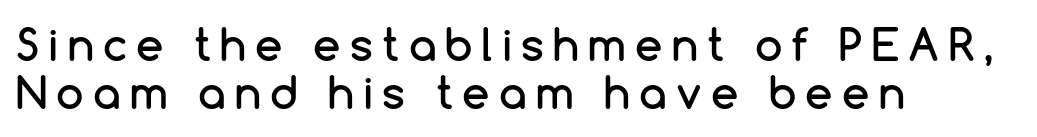
{"serif": "no", "italic": "no", "width": "normal", "stroke_contrast": "low", "x_height": "medium", "monospaced": "no", "underline": "no", "align": "left", "line_spacing": "tight", "line_spacing_ratio": 1.1, "letter_spacing": "wide", "letter_spacing_em": 0.21, "glyph_px": 44}
